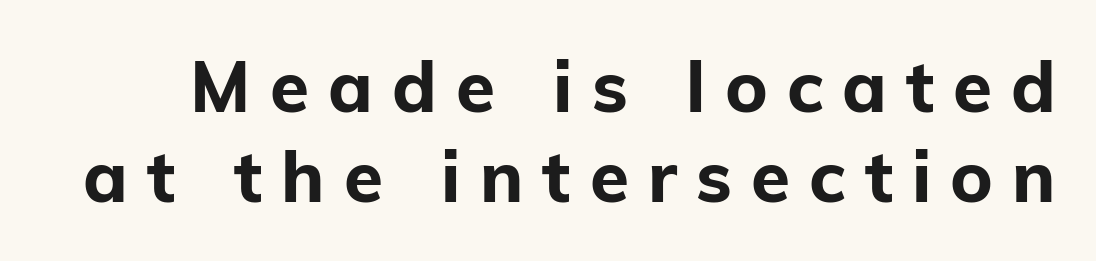
The image shows 71 px bold sans-serif type, upright; set normal line spacing (1.27x), unusually wide letter spacing (+0.27 em), not underlined; low stroke contrast and a medium x-height.
